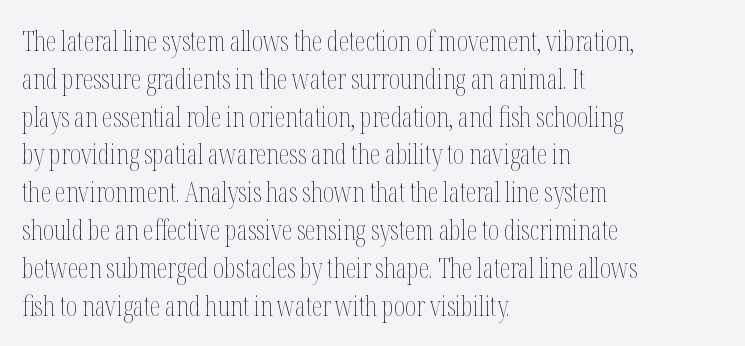
The image shows 27 px text type, upright; set left-aligned, normal line spacing (1.4x), normal letter spacing, not underlined.
